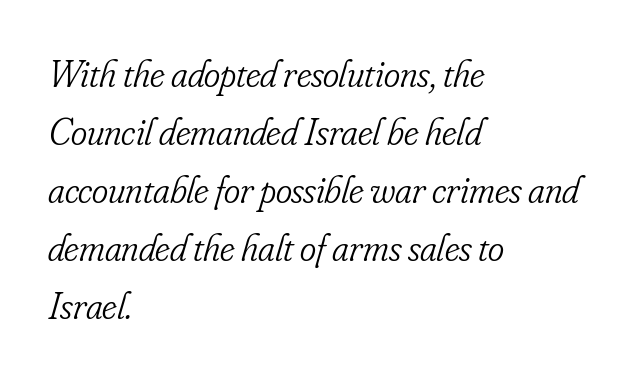
The lettering tilts uniformly, giving the passage an italic look. The baseline area is clear. Each letter's strokes conclude with small projecting serifs. Leading matches the norm, producing a regular column.
